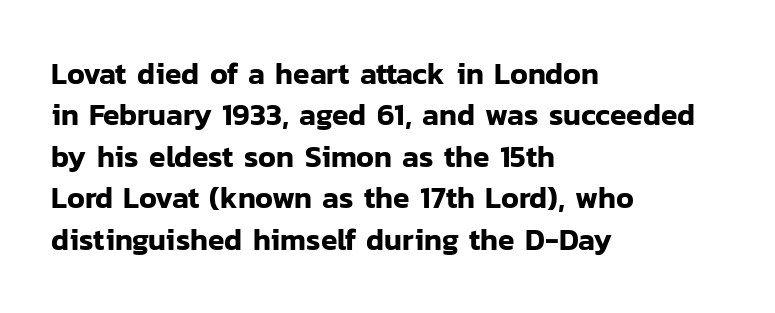
The image shows 30 px sans-serif type, upright; set left-aligned, normal line spacing (1.38x), normal letter spacing, not underlined; low stroke contrast and a medium x-height.
